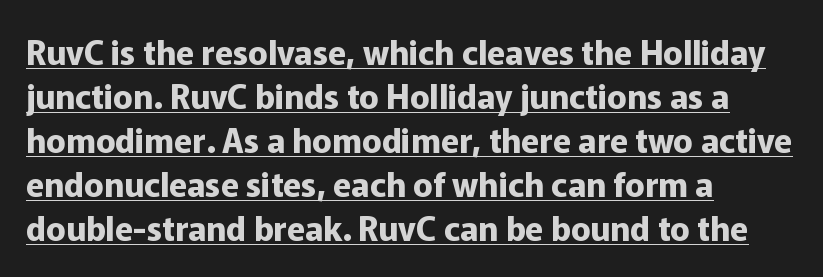
You could not count columns in this text — the font is proportionally spaced. The strokes are fattened all the way to bold. Honestly, the underline is the first thing you notice here. Leading matches the norm, producing a regular column.
